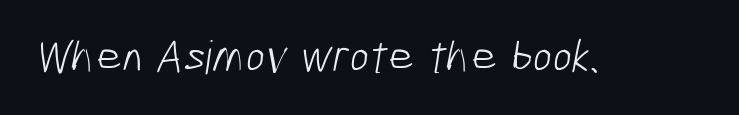
Weight: in the light-to-regular range. The string is rendered with underlining switched off. Classification — sans serif. This sample has the flowing, uneven cadence of proportional lettering.
